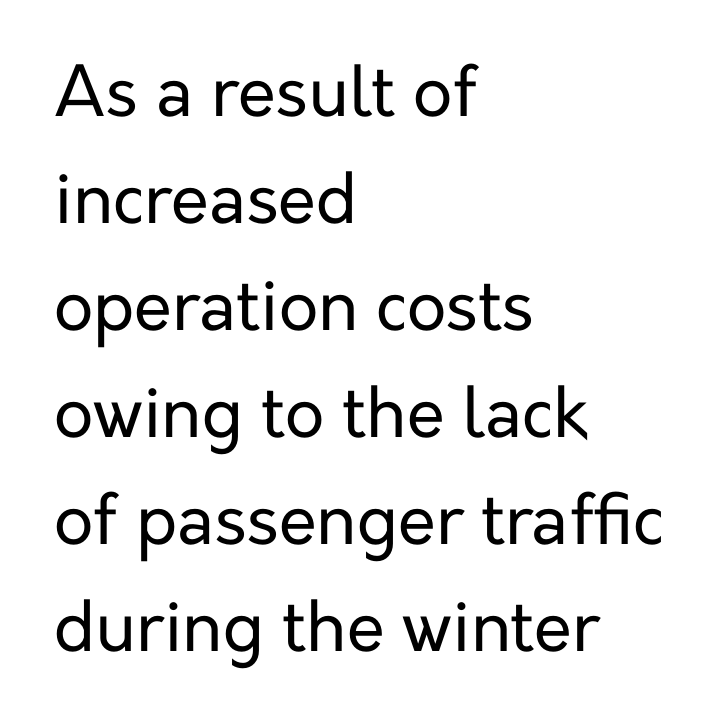
The image shows 69 px regular-weight sans-serif type, upright; set left-aligned, normal line spacing (1.55x), normal letter spacing, not underlined; low stroke contrast and a medium x-height.
